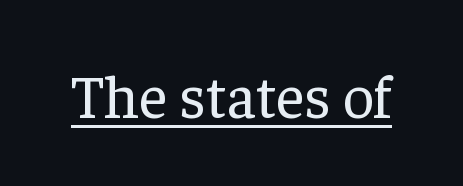
Note the varied advance widths — an 'i' is clearly narrower than an 'm'. The letterforms sit shoulder to shoulder at normal distance. Compared with undecorated copy, this sample adds a rule below the words. Designer's note — italics off, roman on. Classification — serif. The face looks like a standard text weight, possibly lighter.
